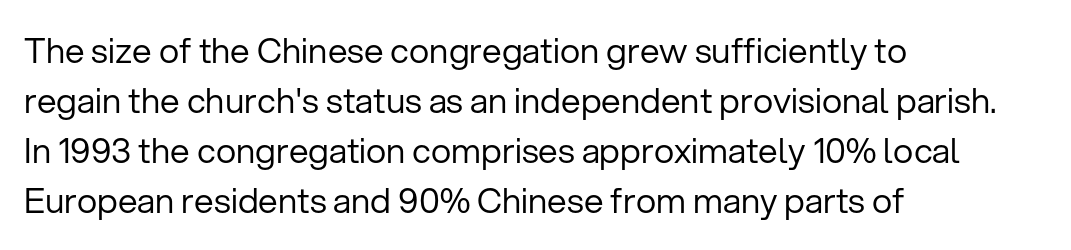
Layout note: lines flush left. It's the straight-up-and-down kind of type. The passage shown is typed in a proportional face where columns would drift. Evenly set lines give the paragraph a standard silhouette.
